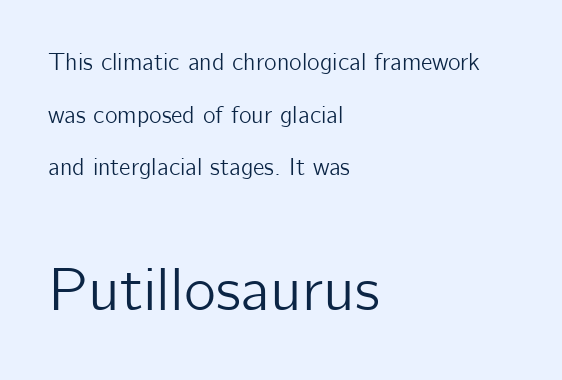
Each letter keeps its own natural width here, so spacing adapts to shape. Leading: increased. The passage shown has conventional tracking throughout. If you drew a ruler down the left edge, every line would touch it. To sum up the face: it is a sans, with no serifs. Nobody drew a line under any word here.
